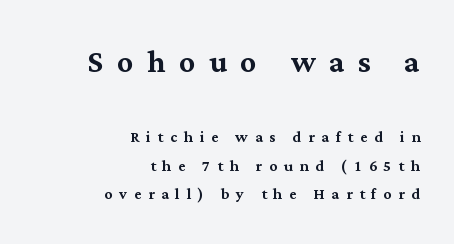
The image shows 40 px serif type, upright; set right-aligned, normal line spacing (1.43x), unusually wide letter spacing (+0.34 em), not underlined; the first (top) block is 2.0x larger; medium stroke contrast and a medium x-height.
